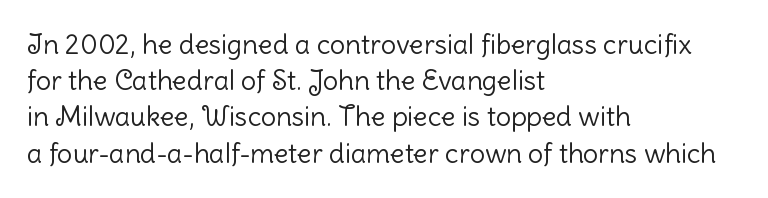
Q: Is the text bold? A: No.
Q: Is the text italic (slanted)? A: No, it is upright.
Q: Is the text underlined? A: No.
Q: How is the paragraph aligned? A: Left-aligned.
Q: Is the spacing between letters normal or unusually wide? A: Normal.
Q: Is the spacing between lines tight, normal or loose? A: Normal.
